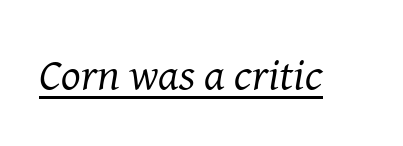
The image shows 46 px regular-weight serif type, italic (leaning right); set normal letter spacing, underlined; medium stroke contrast and a medium x-height.
